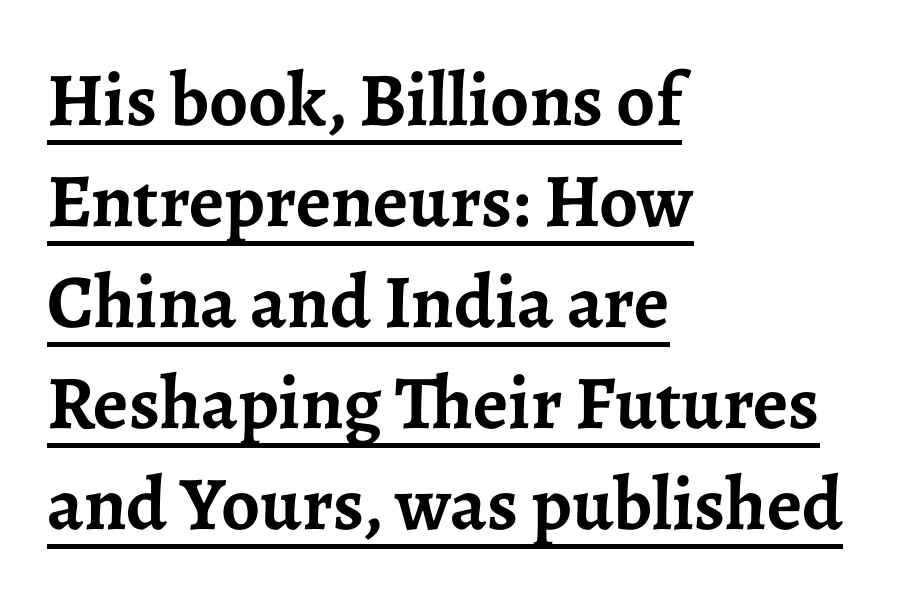
Q: Is the text bold? A: Yes.
Q: Is the text italic (slanted)? A: No, it is upright.
Q: Is the typeface a serif or a sans-serif typeface? A: Serif.
Q: Is the text underlined? A: Yes.
Q: How is the paragraph aligned? A: Left-aligned.
Q: Is the spacing between letters normal or unusually wide? A: Normal.
Q: Is the spacing between lines tight, normal or loose? A: Normal.
Q: Width (condensed, normal, or wide)? A: Normal.
Q: Stroke contrast? A: Low.
Q: x-height? A: Medium.
Q: Monospaced? A: No.
